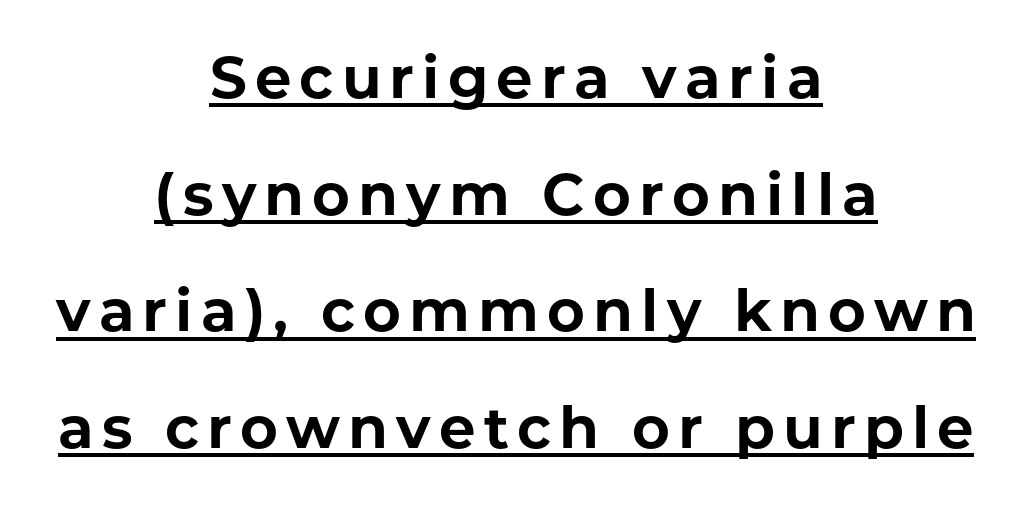
The image shows 58 px bold sans-serif type, upright; set centered, loose line spacing (2.01x), underlined; low stroke contrast and a medium x-height.
